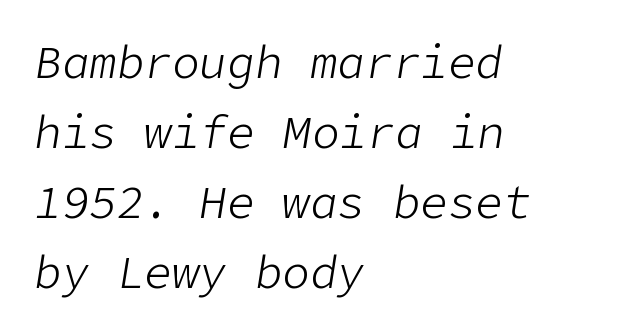
The image shows 46 px light type, italic (leaning right); set left-aligned, normal line spacing (1.52x), normal letter spacing, not underlined; low stroke contrast and a medium x-height.
